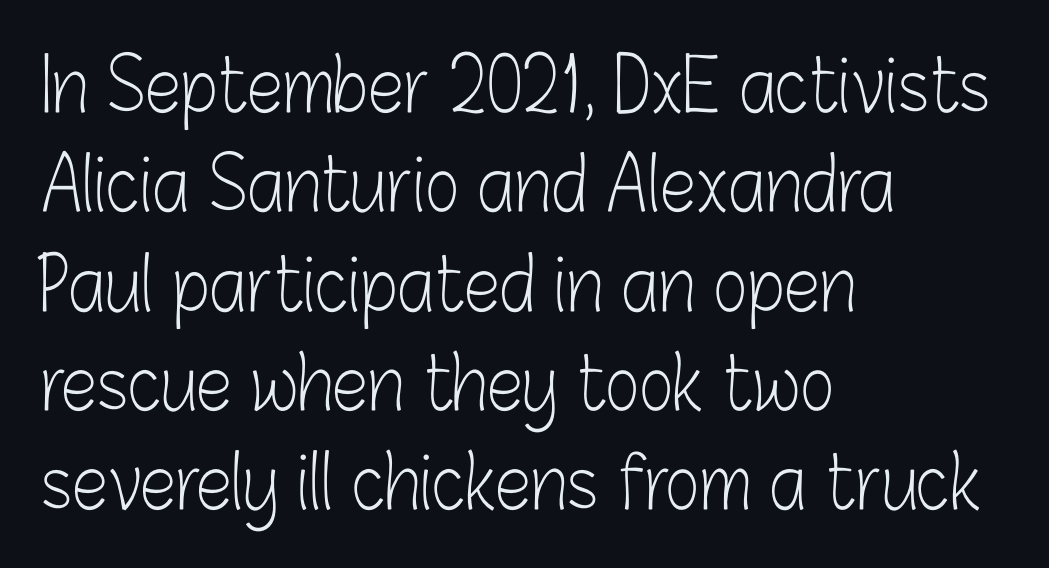
Q: Is the text bold? A: No.
Q: Is the text italic (slanted)? A: No, it is upright.
Q: Is the typeface a serif or a sans-serif typeface? A: Sans-serif.
Q: Is the text underlined? A: No.
Q: How is the paragraph aligned? A: Left-aligned.
Q: Is the spacing between letters normal or unusually wide? A: Normal.
Q: Is the spacing between lines tight, normal or loose? A: Normal.
Q: Width (condensed, normal, or wide)? A: Condensed.
Q: Stroke contrast? A: Low.
Q: x-height? A: Medium.
Q: Monospaced? A: No.
